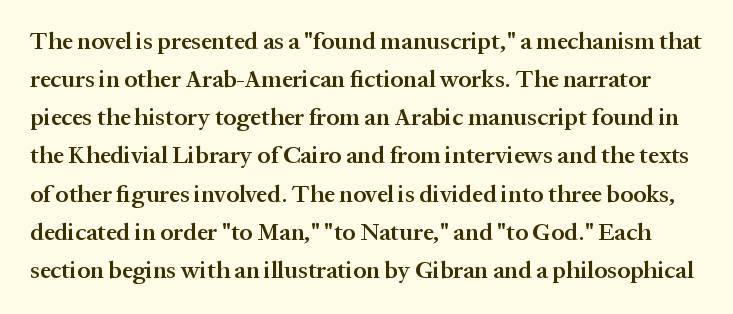
The image shows 24 px text type, upright; set normal line spacing (1.59x), normal letter spacing, not underlined.
